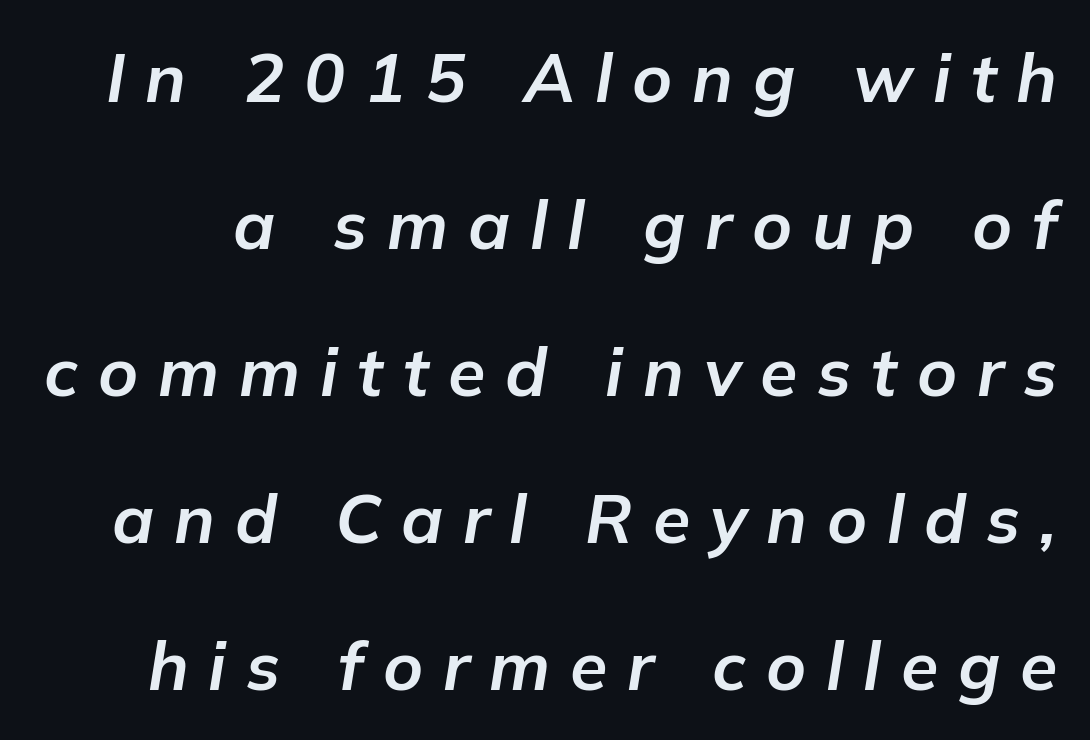
{"italic": "yes", "lean": "right", "slant_degrees": 9, "bold": "yes", "weight": "bold", "width": "normal", "stroke_contrast": "low", "x_height": "medium", "monospaced": "no", "underline": "no", "line_spacing": "loose", "line_spacing_ratio": 2.16, "letter_spacing": "wide", "letter_spacing_em": 0.29, "glyph_px": 68}
